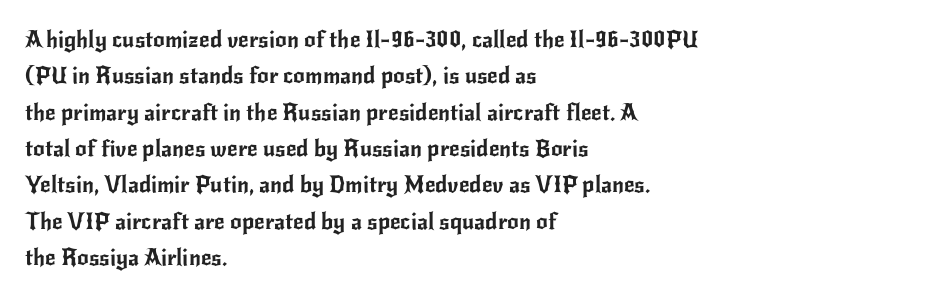
Q: Is the text italic (slanted)? A: No, it is upright.
Q: Is the text underlined? A: No.
Q: How is the paragraph aligned? A: Left-aligned.
Q: Is the spacing between letters normal or unusually wide? A: Normal.
Q: Is the spacing between lines tight, normal or loose? A: Normal.
